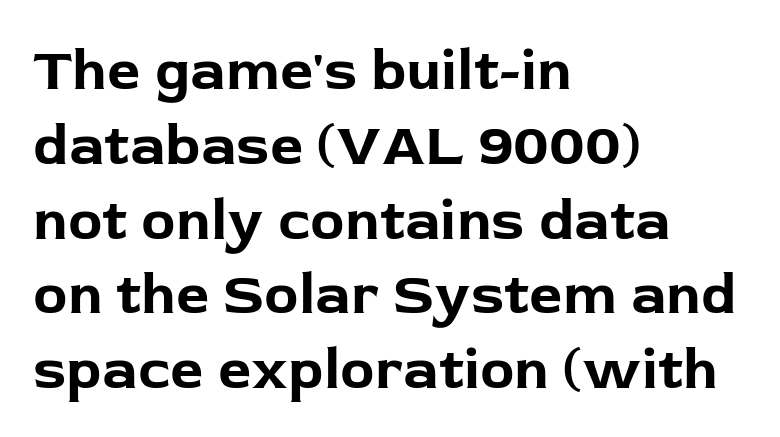
Q: Is the text bold? A: Yes.
Q: Is the text italic (slanted)? A: No, it is upright.
Q: Is the typeface a serif or a sans-serif typeface? A: Sans-serif.
Q: Is the text underlined? A: No.
Q: How is the paragraph aligned? A: Left-aligned.
Q: Is the spacing between letters normal or unusually wide? A: Normal.
Q: Is the spacing between lines tight, normal or loose? A: Normal.
Q: Width (condensed, normal, or wide)? A: Normal.
Q: Stroke contrast? A: Low.
Q: x-height? A: Medium.
Q: Monospaced? A: No.
